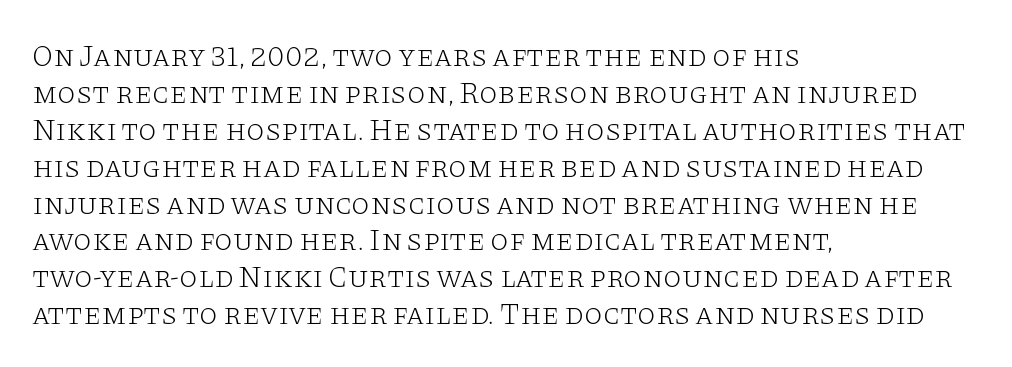
{"serif": "yes", "italic": "no", "bold": "no", "weight": "light", "width": "wide", "stroke_contrast": "low", "x_height": "large", "monospaced": "no", "underline": "no", "align": "left", "line_spacing_ratio": 1.23, "letter_spacing": "normal", "letter_spacing_em": 0.0, "glyph_px": 30}
